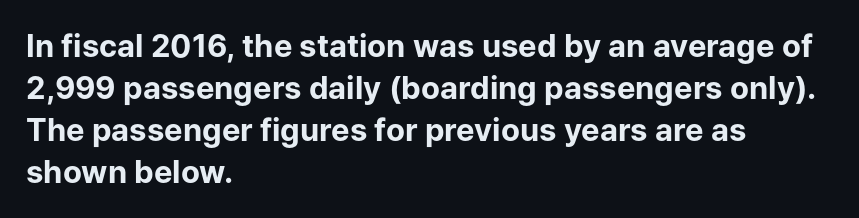
You can tell it's not italic because the verticals are truly vertical. The rows are spaced the way most documents space them. The type is set solid horizontally, with unmodified tracking. Clear beneath every line of the passage.
